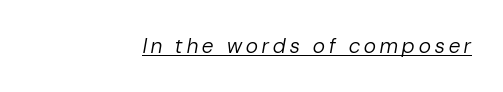
The image shows 21 px text type, italic (leaning right); set right-aligned, unusually wide letter spacing (+0.21 em), underlined.
